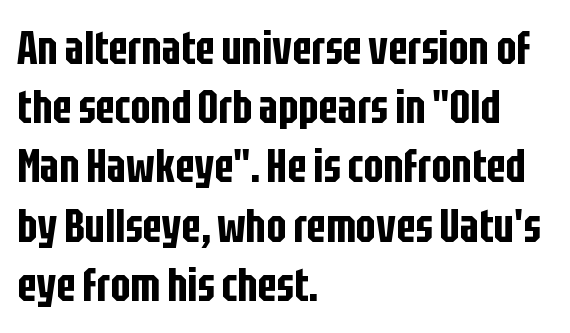
Q: Is the text italic (slanted)? A: No, it is upright.
Q: Is the typeface a serif or a sans-serif typeface? A: Sans-serif.
Q: Is the text underlined? A: No.
Q: How is the paragraph aligned? A: Left-aligned.
Q: Is the spacing between letters normal or unusually wide? A: Normal.
Q: Is the spacing between lines tight, normal or loose? A: Normal.
Q: Width (condensed, normal, or wide)? A: Condensed.
Q: Stroke contrast? A: Low.
Q: x-height? A: Large.
Q: Monospaced? A: No.
